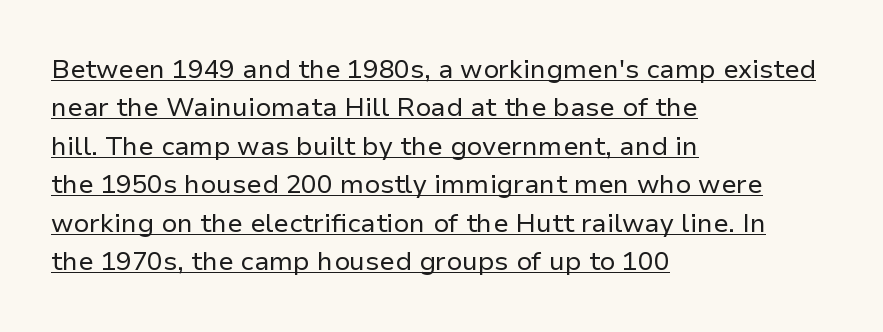
A roman cut, with each character standing at attention. The tracking reads as untouched default to a designer's eye. Reading down the column, the eye jumps a familiar distance to each next line. One-word summary of the alignment: left. No extra ink here — the face is not bold. Decoration check: the copy is underlined.
